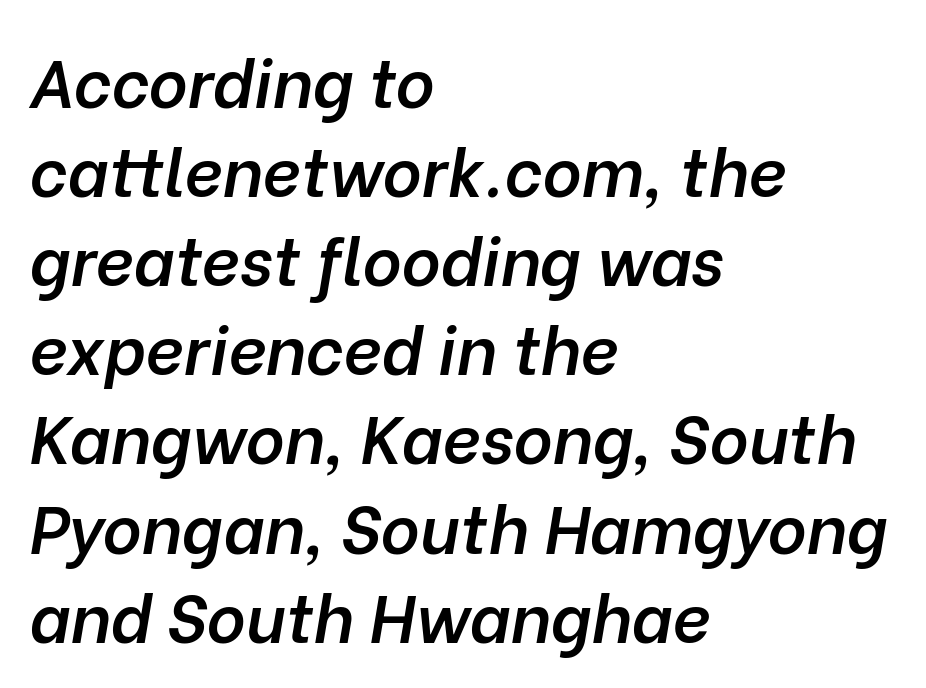
A student would call this left alignment; a typographer would say flush left, rag right. The horizontal fit of the characters is conventional and even. The lettering tilts uniformly, giving the passage an italic look. Whoever set this chose a conventional vertical rhythm. This rendering features lettering with no underline. A fair bit of extra ink — the face is semibold, not bold.
